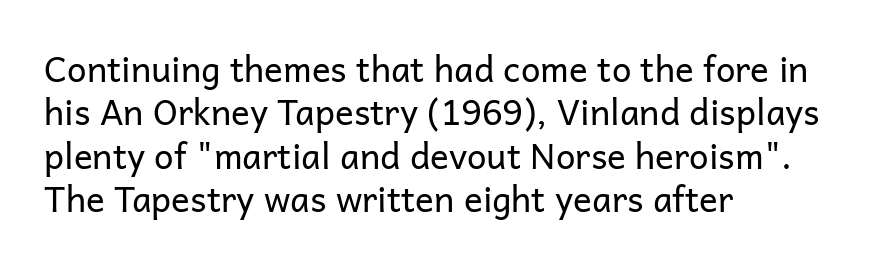
Q: Is the text bold? A: No.
Q: Is the text italic (slanted)? A: No, it is upright.
Q: Is the typeface a serif or a sans-serif typeface? A: Sans-serif.
Q: Is the text underlined? A: No.
Q: How is the paragraph aligned? A: Left-aligned.
Q: Is the spacing between letters normal or unusually wide? A: Normal.
Q: Width (condensed, normal, or wide)? A: Normal.
Q: Stroke contrast? A: Low.
Q: x-height? A: Medium.
Q: Monospaced? A: No.
